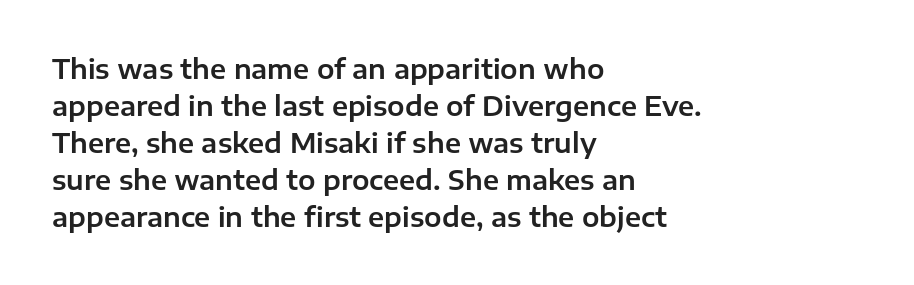
Q: Is the text italic (slanted)? A: No, it is upright.
Q: Is the text underlined? A: No.
Q: How is the paragraph aligned? A: Left-aligned.
Q: Is the spacing between letters normal or unusually wide? A: Normal.
Q: Is the spacing between lines tight, normal or loose? A: Normal.
